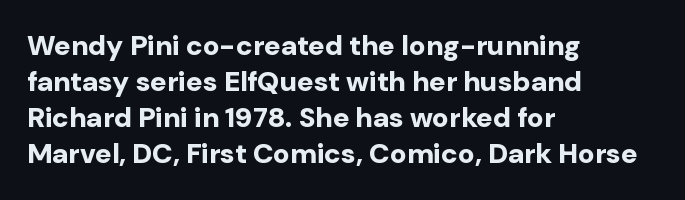
Note the varied advance widths — an 'i' is clearly narrower than an 'm'. Where is the straight margin? On the left. The specimen reads as upright at a glance. Clear beneath every line of the passage.
